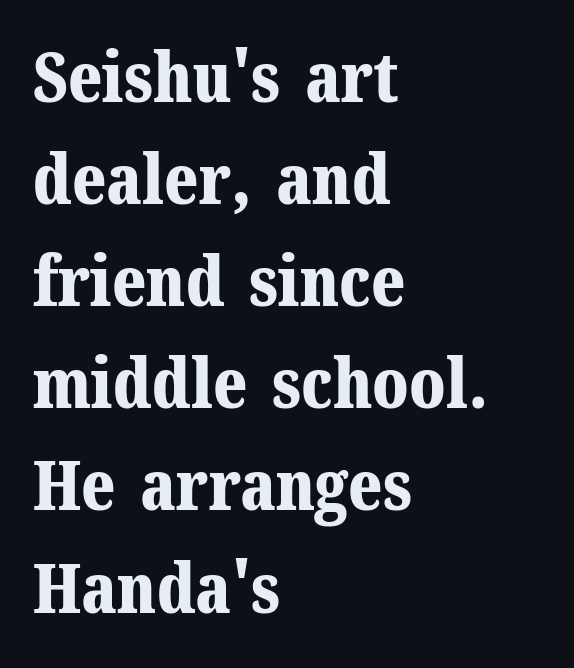
Q: Is the text bold? A: Yes.
Q: Is the text italic (slanted)? A: No, it is upright.
Q: Is the typeface a serif or a sans-serif typeface? A: Serif.
Q: Is the text underlined? A: No.
Q: How is the paragraph aligned? A: Left-aligned.
Q: Is the spacing between letters normal or unusually wide? A: Normal.
Q: Is the spacing between lines tight, normal or loose? A: Normal.
Q: Width (condensed, normal, or wide)? A: Normal.
Q: Stroke contrast? A: Medium.
Q: x-height? A: Medium.
Q: Monospaced? A: No.
